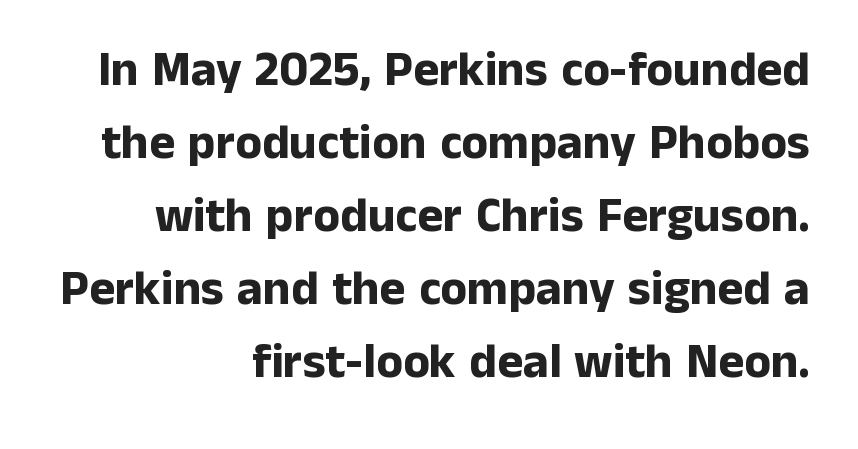
The image shows 49 px bold sans-serif type, upright; set right-aligned, normal line spacing (1.49x), normal letter spacing, not underlined; low stroke contrast and a medium x-height.
